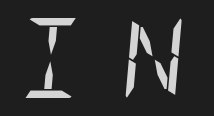
What stands out about the letter spacing? Its width — letters are far apart. Unmarked baselines from the first word to the last. An italicized treatment has been applied to the whole sample. Heft: none added — not bold.
